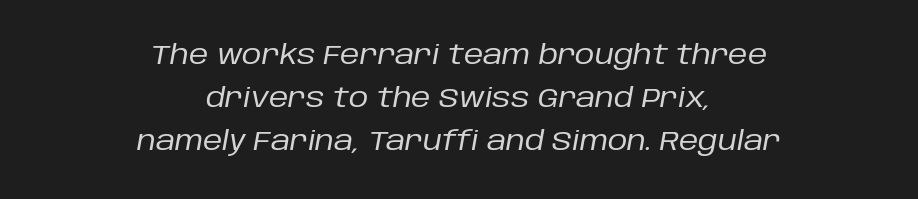
{"italic": "yes", "lean": "right", "slant_degrees": 10, "bold": "no", "underline": "no", "align": "center", "line_spacing": "normal", "line_spacing_ratio": 1.59, "letter_spacing": "normal", "letter_spacing_em": 0.0, "glyph_px": 27}
